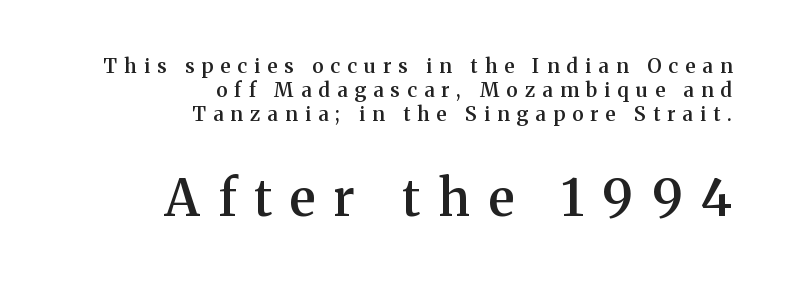
{"serif": "yes", "italic": "no", "bold": "semi", "weight": "semibold", "width": "normal", "stroke_contrast": "medium", "x_height": "medium", "monospaced": "no", "underline": "no", "align": "right", "line_spacing_ratio": 1.19, "letter_spacing": "wide", "letter_spacing_em": 0.36, "larger_block": "second", "size_ratio": 2.55, "glyph_px": 51}
